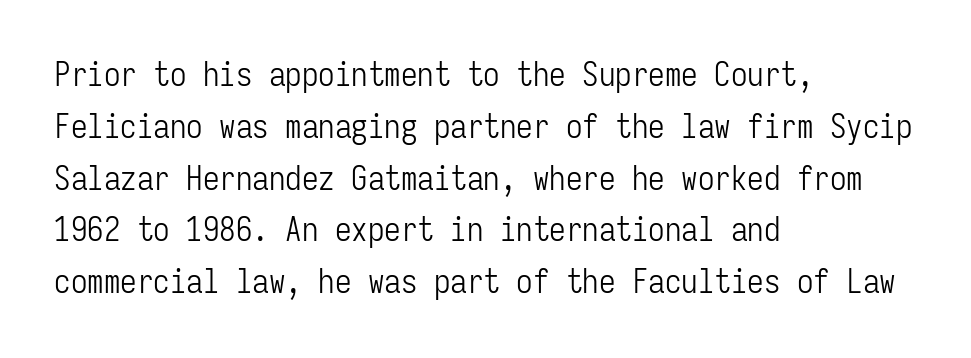
{"serif": "no", "italic": "no", "bold": "no", "weight": "light", "width": "condensed", "stroke_contrast": "low", "x_height": "medium", "monospaced": "yes", "underline": "no", "align": "left", "line_spacing": "normal", "line_spacing_ratio": 1.57, "letter_spacing": "normal", "letter_spacing_em": 0.0, "glyph_px": 33}
